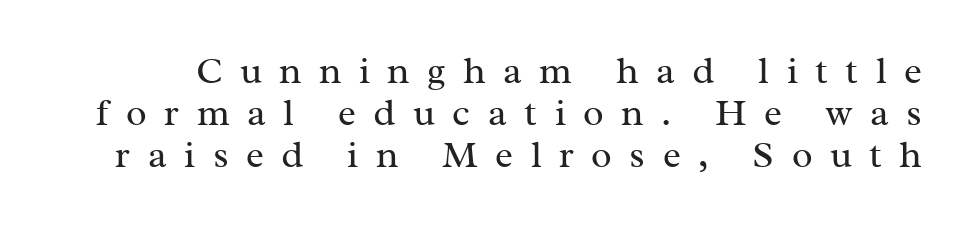
The image shows 38 px regular-weight serif type, upright; set tight line spacing (1.1x), unusually wide letter spacing (+0.46 em), not underlined; medium stroke contrast and a medium x-height.
